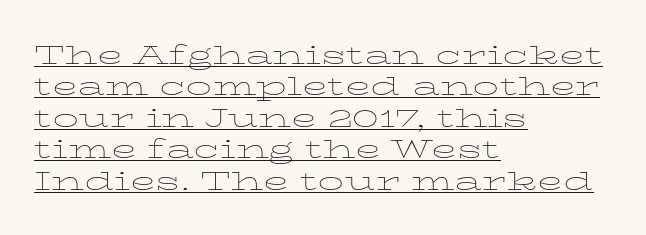
{"italic": "no", "bold": "no", "underline": "yes", "align": "left", "line_spacing_ratio": 1.21, "letter_spacing": "normal", "letter_spacing_em": 0.0, "glyph_px": 26}
